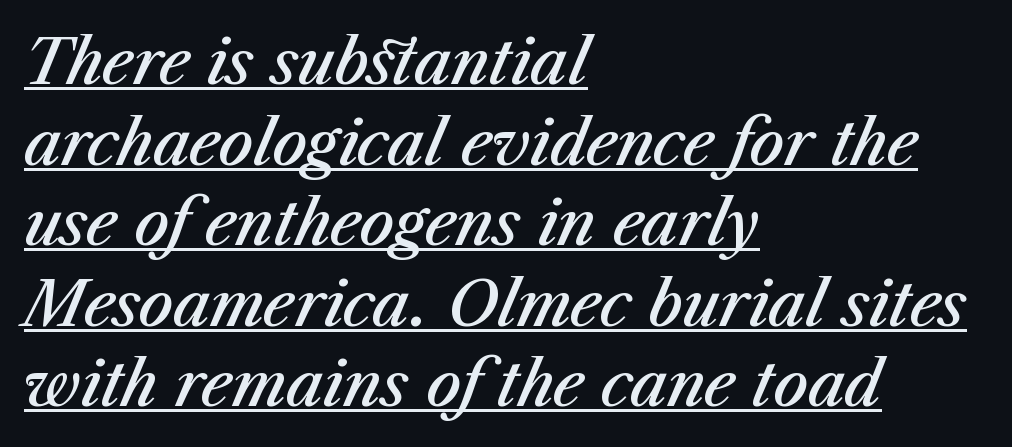
Spacing verdict: proportional, widths tailored to each character. The string is rendered with underlining switched on. Look at the tracking — it's just the regular setting, nothing added. The axis of the letterforms is tilted away from vertical.
